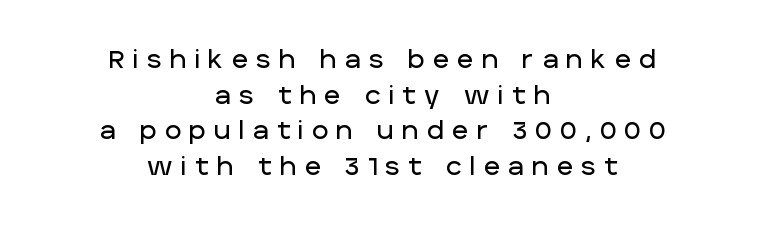
{"italic": "no", "underline": "no", "align": "center", "line_spacing": "normal", "line_spacing_ratio": 1.43, "letter_spacing": "wide", "letter_spacing_em": 0.34, "glyph_px": 25}
